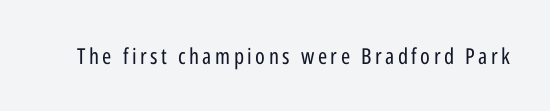
Q: Is the text bold? A: No.
Q: Is the text italic (slanted)? A: No, it is upright.
Q: Is the text underlined? A: No.
